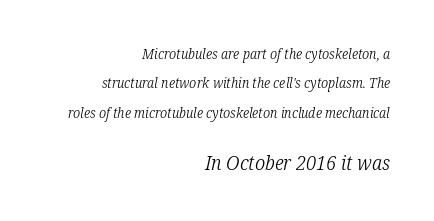
{"italic": "yes", "lean": "right", "slant_degrees": 12, "bold": "no", "underline": "no", "align": "right", "line_spacing": "loose", "line_spacing_ratio": 2.1, "letter_spacing": "normal", "letter_spacing_em": 0.0, "larger_block": "second", "size_ratio": 1.43, "glyph_px": 20}
